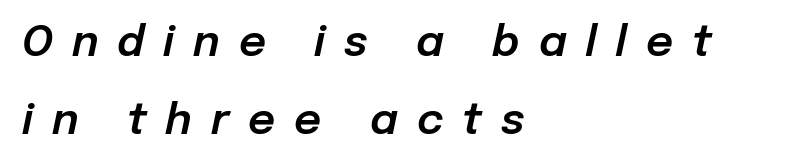
{"italic": "yes", "lean": "right", "slant_degrees": 12, "width": "normal", "stroke_contrast": "low", "x_height": "medium", "monospaced": "no", "underline": "no", "align": "left", "line_spacing_ratio": 1.85, "letter_spacing": "wide", "letter_spacing_em": 0.45, "glyph_px": 42}
